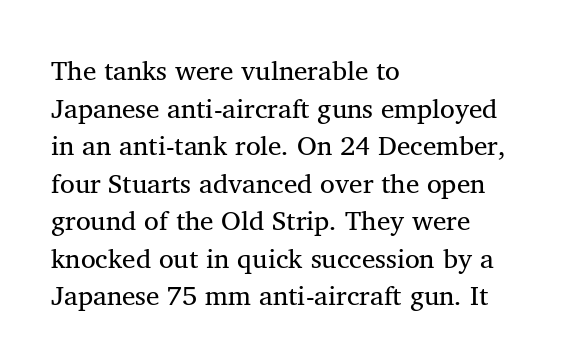
The image shows 27 px text type, upright; set left-aligned, normal line spacing (1.39x), normal letter spacing, not underlined.
